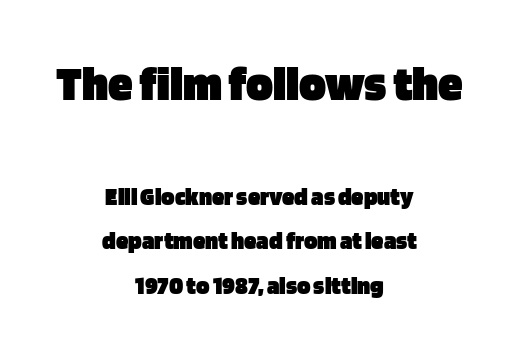
Q: Is the text bold? A: Yes.
Q: Is the text italic (slanted)? A: No, it is upright.
Q: Is the typeface a serif or a sans-serif typeface? A: Sans-serif.
Q: Is the text underlined? A: No.
Q: How is the paragraph aligned? A: Centered.
Q: Is the spacing between letters normal or unusually wide? A: Normal.
Q: Which block of text is set in a larger size, the first (top) or the second (bottom)? A: The first (top) one.
Q: Width (condensed, normal, or wide)? A: Normal.
Q: Stroke contrast? A: Low.
Q: x-height? A: Large.
Q: Monospaced? A: No.
